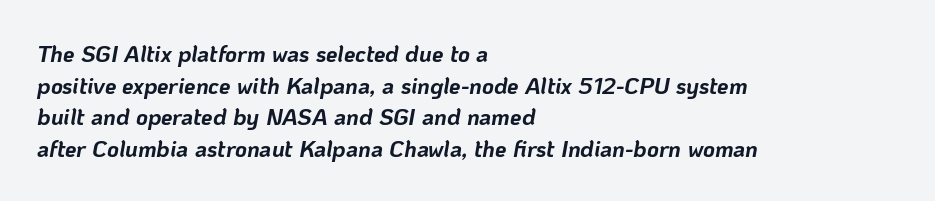
{"italic": "yes", "lean": "right", "slant_degrees": 10, "bold": "yes", "underline": "no", "align": "left", "line_spacing": "normal", "line_spacing_ratio": 1.38, "letter_spacing": "normal", "letter_spacing_em": 0.0, "glyph_px": 23}
